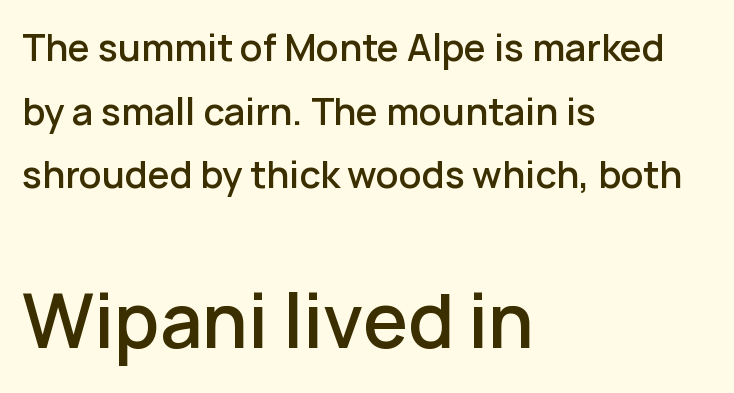
Q: Is the text bold? A: Semi-bold.
Q: Is the text italic (slanted)? A: No, it is upright.
Q: Is the typeface a serif or a sans-serif typeface? A: Sans-serif.
Q: Is the text underlined? A: No.
Q: How is the paragraph aligned? A: Left-aligned.
Q: Is the spacing between letters normal or unusually wide? A: Normal.
Q: Which block of text is set in a larger size, the first (top) or the second (bottom)? A: The second (bottom) one.
Q: Width (condensed, normal, or wide)? A: Normal.
Q: Stroke contrast? A: Low.
Q: x-height? A: Medium.
Q: Monospaced? A: No.
